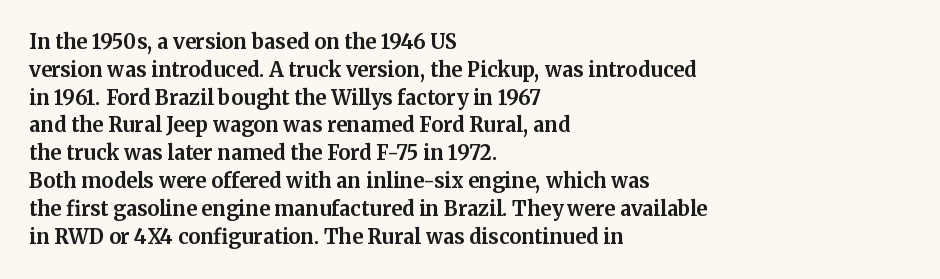
Is there any slant? The stems are plumb. Notice how thick the strokes are: this is what a full bold looks like. The vertical gap from one line to the next is medium. Leftover space on each line is placed entirely after the last word. The zone under the glyphs is completely vacant.
